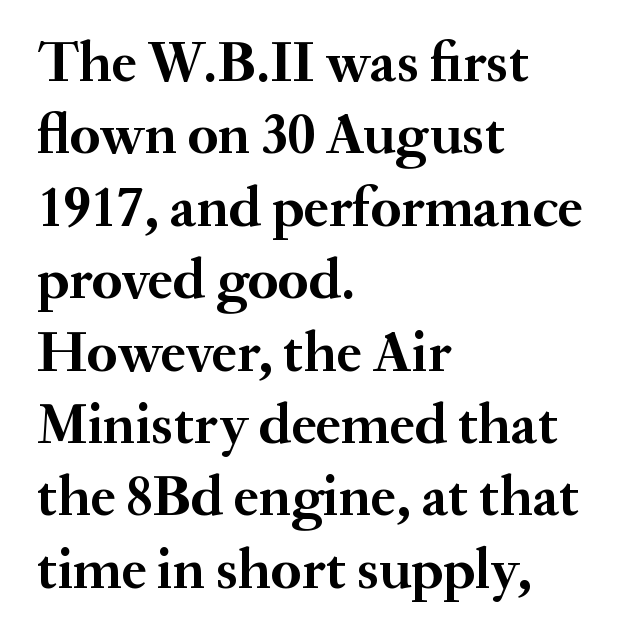
Proportional: the letters do not fall into vertical columns. The paragraph has a hard left edge and a soft right edge. Posture: straight, roman, zero tilt. How are the letters spaced? Ordinarily, with no added tracking. Normally led — the rows are evenly, conventionally spaced.
